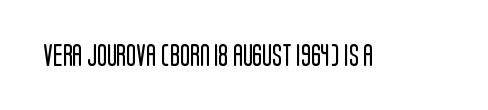
{"italic": "no", "bold": "no", "underline": "no", "letter_spacing": "normal", "letter_spacing_em": 0.0, "glyph_px": 23}
